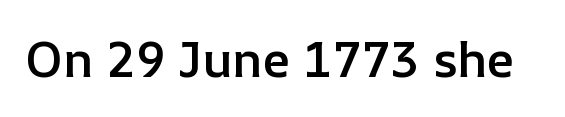
{"italic": "no", "bold": "semi", "weight": "semibold", "width": "normal", "stroke_contrast": "low", "x_height": "medium", "monospaced": "no", "underline": "no", "letter_spacing": "normal", "letter_spacing_em": 0.0, "glyph_px": 49}
